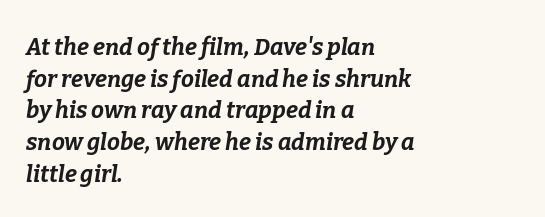
Is the type slanted? Yes — the strokes lean at a clear angle. This rendering leaves character spacing at its baseline value. Horizontal bands of white between lines are of average thickness. Decoration check: the copy has no underline. Compared with a centered layout, this one pins lines to the left instead. Caption: bold face, heavy strokes.
